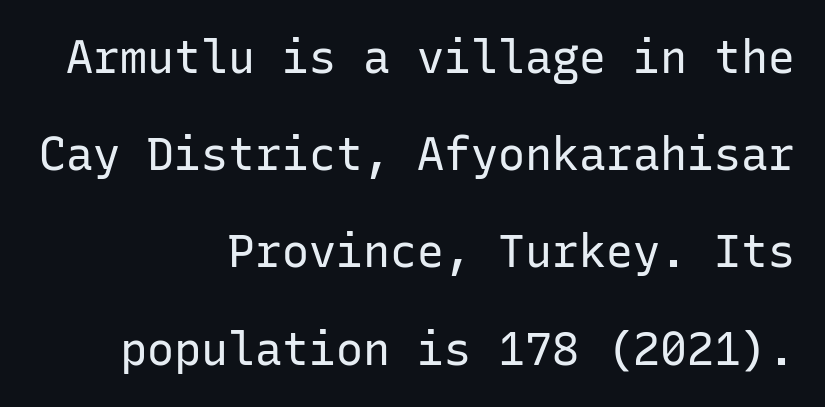
The image shows 45 px regular-weight sans-serif type, upright, monospaced; set right-aligned, loose line spacing (2.16x), normal letter spacing, not underlined; low stroke contrast and a medium x-height.
